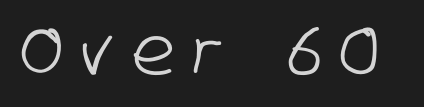
{"serif": "no", "width": "condensed", "stroke_contrast": "low", "x_height": "large", "monospaced": "no", "underline": "no", "letter_spacing": "wide", "letter_spacing_em": 0.28, "glyph_px": 66}
